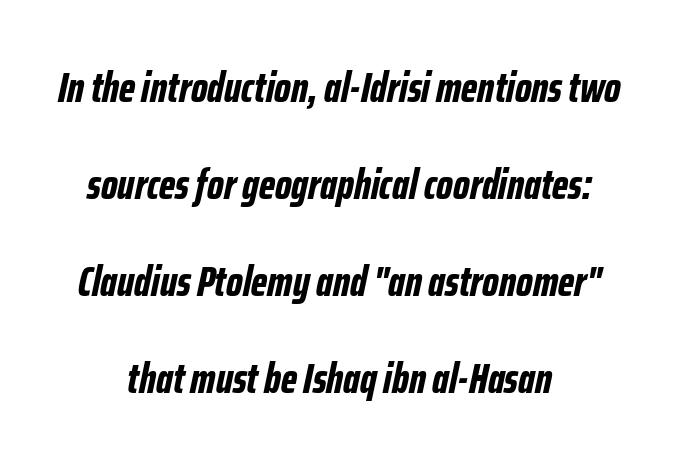
{"italic": "yes", "lean": "right", "slant_degrees": 12, "bold": "yes", "weight": "bold", "width": "condensed", "stroke_contrast": "low", "x_height": "medium", "monospaced": "no", "underline": "no", "align": "center", "line_spacing": "loose", "line_spacing_ratio": 2.31, "letter_spacing": "normal", "letter_spacing_em": 0.0, "glyph_px": 42}
